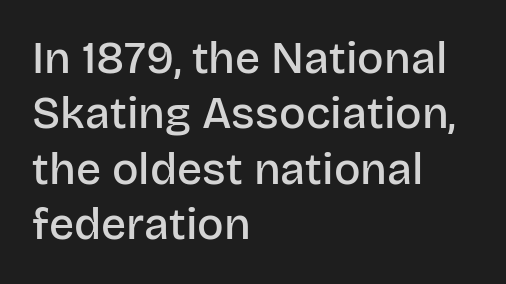
{"serif": "no", "italic": "no", "bold": "semi", "weight": "semibold", "width": "normal", "stroke_contrast": "low", "x_height": "large", "monospaced": "no", "underline": "no", "align": "left", "line_spacing": "normal", "line_spacing_ratio": 1.26, "letter_spacing": "normal", "letter_spacing_em": 0.0, "glyph_px": 44}
